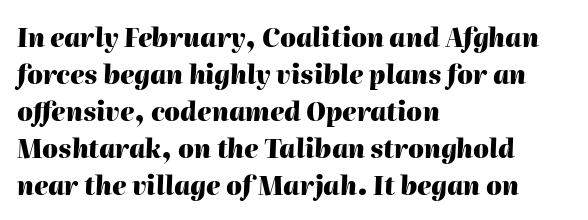
The rows are spaced the way most documents space them. All the whitespace from short lines collects on the right. The tracking reads as untouched default to a designer's eye. Has an underline been added? It has not.
